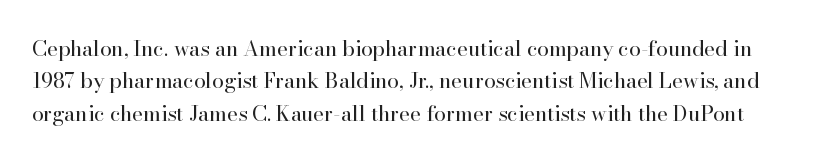
The image shows 21 px text type, upright; set normal line spacing (1.54x), normal letter spacing, not underlined.
